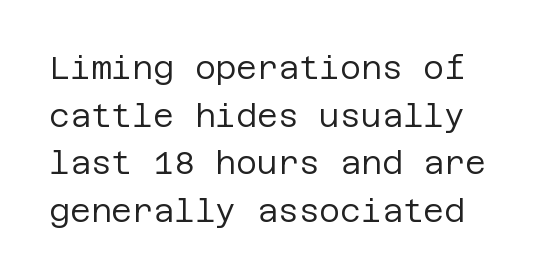
The image shows 32 px regular-weight sans-serif type, upright; set normal line spacing (1.49x), normal letter spacing, not underlined; low stroke contrast and a large x-height.
